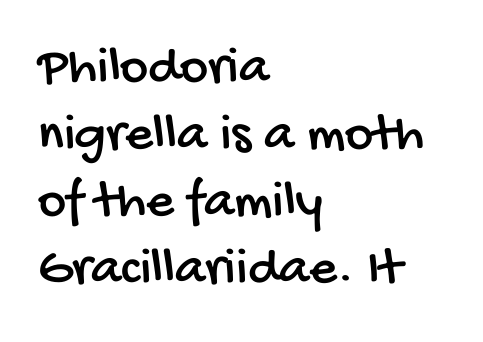
Q: Is the typeface a serif or a sans-serif typeface? A: Sans-serif.
Q: Is the text underlined? A: No.
Q: How is the paragraph aligned? A: Left-aligned.
Q: Is the spacing between letters normal or unusually wide? A: Normal.
Q: Width (condensed, normal, or wide)? A: Condensed.
Q: Stroke contrast? A: Low.
Q: x-height? A: Large.
Q: Monospaced? A: No.
